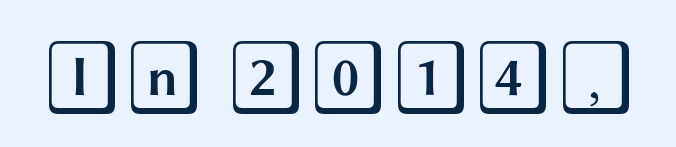
Q: Is the text italic (slanted)? A: No, it is upright.
Q: Is the text underlined? A: No.
Q: Is the spacing between letters normal or unusually wide? A: Normal.
Q: Width (condensed, normal, or wide)? A: Wide.
Q: x-height? A: Large.
